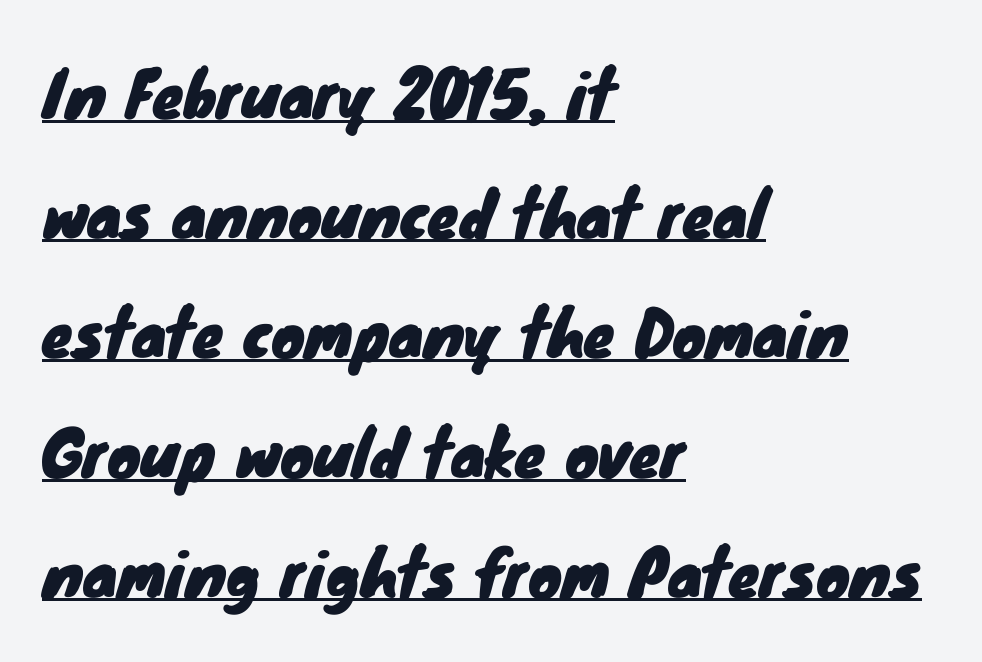
The image shows 63 px sans-serif type; set left-aligned, loose line spacing (1.9x), normal letter spacing, underlined; low stroke contrast and a small x-height.
